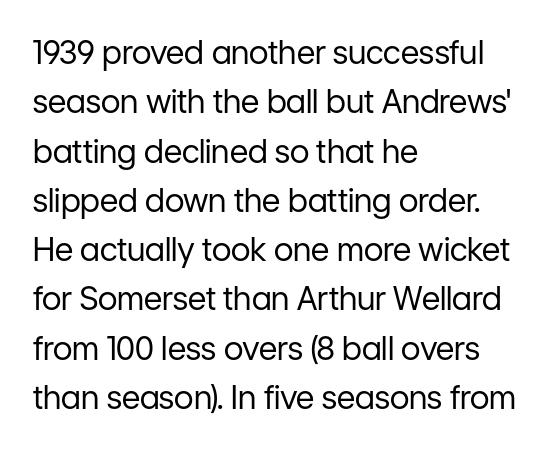
The image shows 32 px regular-weight sans-serif type, upright; set left-aligned, normal line spacing (1.54x), normal letter spacing, not underlined; low stroke contrast and a medium x-height.
